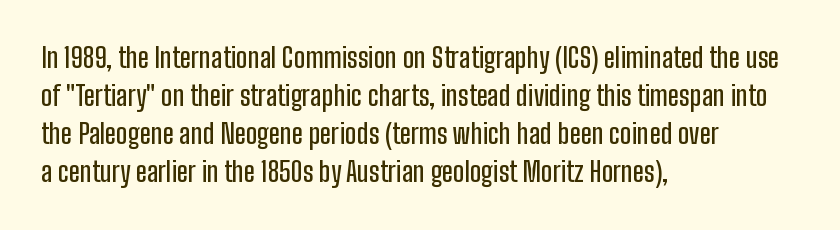
{"italic": "no", "underline": "no", "align": "left", "line_spacing": "normal", "line_spacing_ratio": 1.41, "letter_spacing": "normal", "letter_spacing_em": 0.0, "glyph_px": 27}
